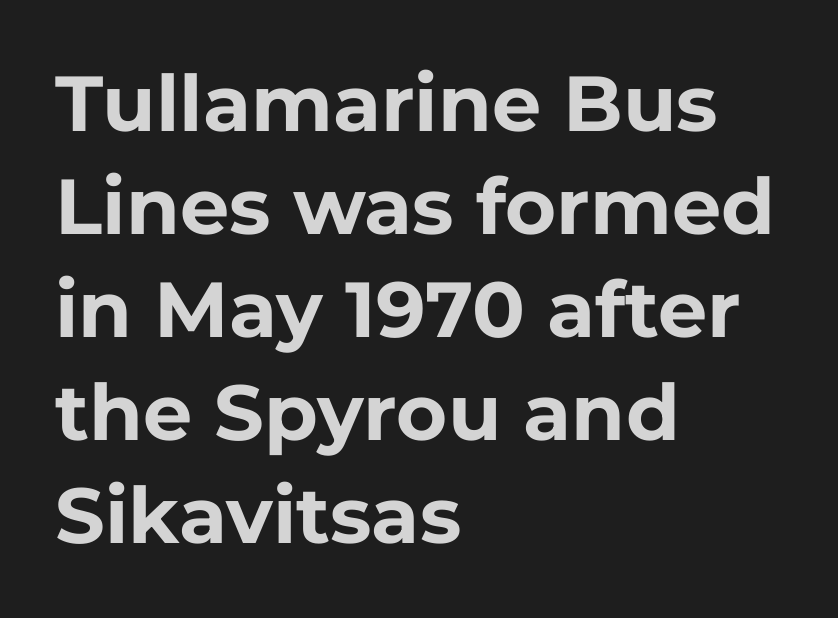
Q: Is the text bold? A: Yes.
Q: Is the text italic (slanted)? A: No, it is upright.
Q: Is the typeface a serif or a sans-serif typeface? A: Sans-serif.
Q: Is the text underlined? A: No.
Q: How is the paragraph aligned? A: Left-aligned.
Q: Is the spacing between letters normal or unusually wide? A: Normal.
Q: Is the spacing between lines tight, normal or loose? A: Normal.
Q: Width (condensed, normal, or wide)? A: Normal.
Q: Stroke contrast? A: Low.
Q: x-height? A: Medium.
Q: Monospaced? A: No.
